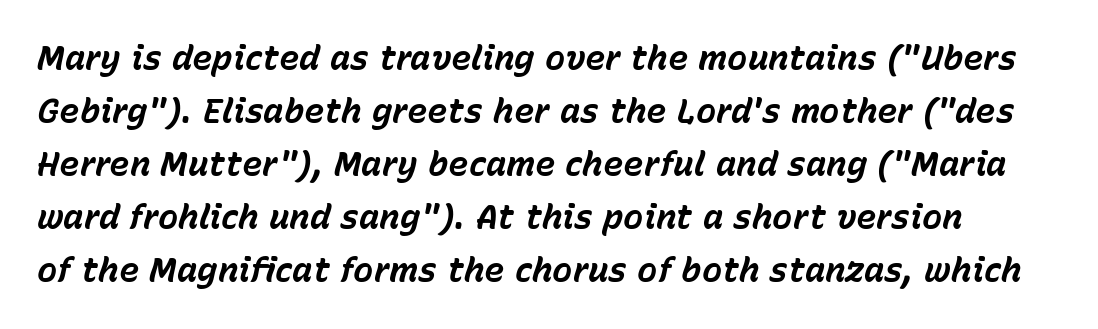
{"italic": "yes", "lean": "right", "slant_degrees": 15, "bold": "yes", "weight": "bold", "width": "normal", "stroke_contrast": "low", "x_height": "medium", "monospaced": "no", "underline": "no", "line_spacing": "normal", "line_spacing_ratio": 1.56, "letter_spacing": "normal", "letter_spacing_em": 0.0, "glyph_px": 34}
